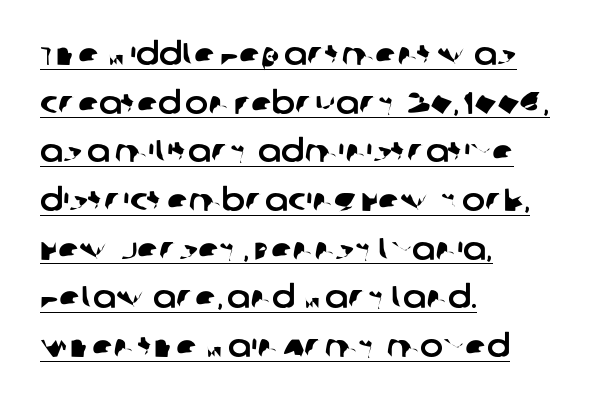
The image shows 31 px sans-serif type; set left-aligned, normal line spacing (1.57x), normal letter spacing, underlined; low stroke contrast and a large x-height.
